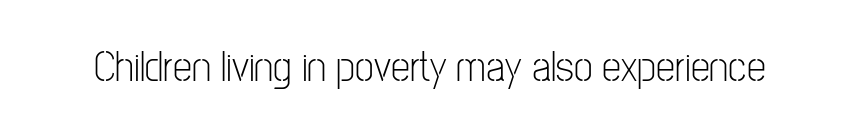
Q: Is the text bold? A: No.
Q: Is the text italic (slanted)? A: No, it is upright.
Q: Is the typeface a serif or a sans-serif typeface? A: Sans-serif.
Q: Is the text underlined? A: No.
Q: Is the spacing between letters normal or unusually wide? A: Normal.
Q: Width (condensed, normal, or wide)? A: Condensed.
Q: Stroke contrast? A: Low.
Q: x-height? A: Medium.
Q: Monospaced? A: No.
